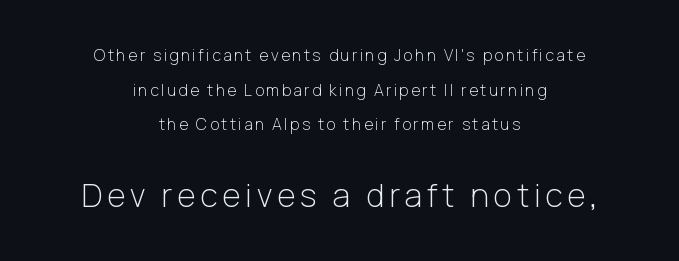
Q: Is the text bold? A: No.
Q: Is the text italic (slanted)? A: No, it is upright.
Q: Is the typeface a serif or a sans-serif typeface? A: Sans-serif.
Q: Is the text underlined? A: No.
Q: How is the paragraph aligned? A: Centered.
Q: Is the spacing between lines tight, normal or loose? A: Loose.
Q: Which block of text is set in a larger size, the first (top) or the second (bottom)? A: The second (bottom) one.
Q: Width (condensed, normal, or wide)? A: Normal.
Q: Stroke contrast? A: Low.
Q: x-height? A: Medium.
Q: Monospaced? A: No.
